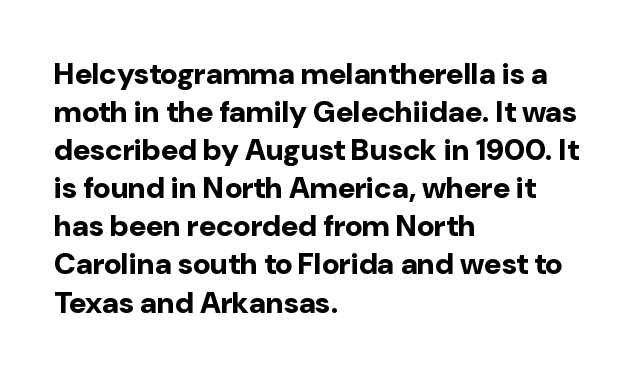
The image shows 30 px bold sans-serif type, upright; set left-aligned, normal line spacing (1.27x), normal letter spacing, not underlined; low stroke contrast and a medium x-height.
